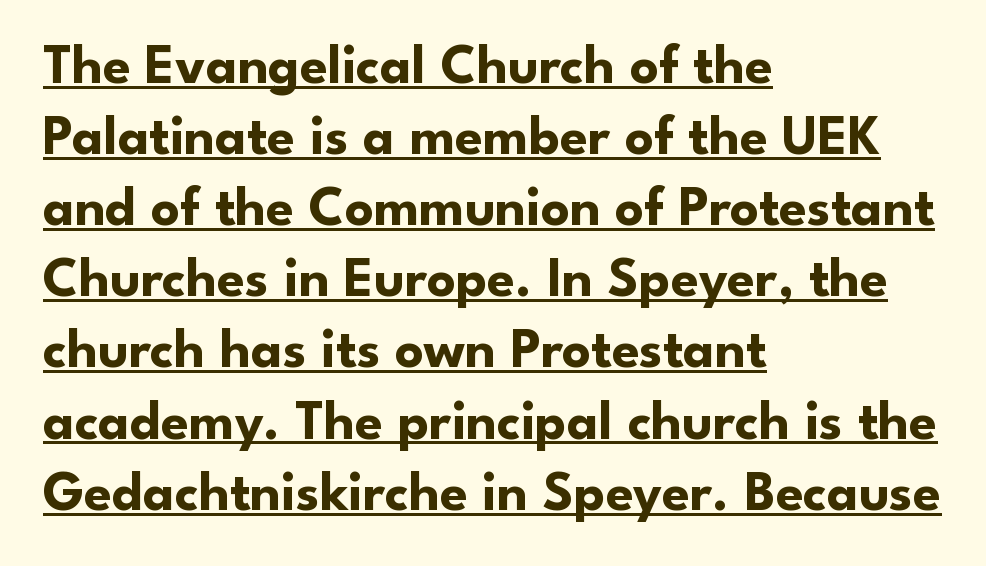
{"serif": "no", "italic": "no", "bold": "yes", "weight": "bold", "width": "normal", "stroke_contrast": "low", "x_height": "small", "monospaced": "no", "underline": "yes", "align": "left", "line_spacing": "normal", "line_spacing_ratio": 1.27, "letter_spacing": "normal", "letter_spacing_em": 0.0, "glyph_px": 56}
